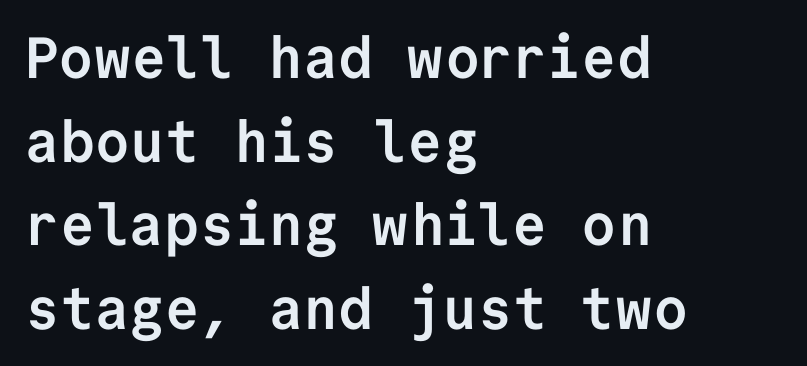
The image shows 58 px semibold sans-serif type, upright, monospaced; set left-aligned, normal line spacing (1.44x), normal letter spacing, not underlined; low stroke contrast and a medium x-height.
